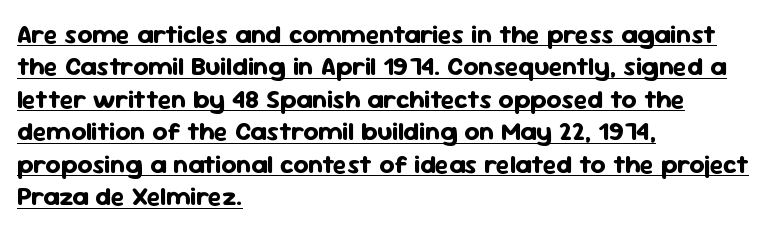
The image shows 26 px bold type, upright; set left-aligned, normal line spacing (1.25x), normal letter spacing, underlined.
